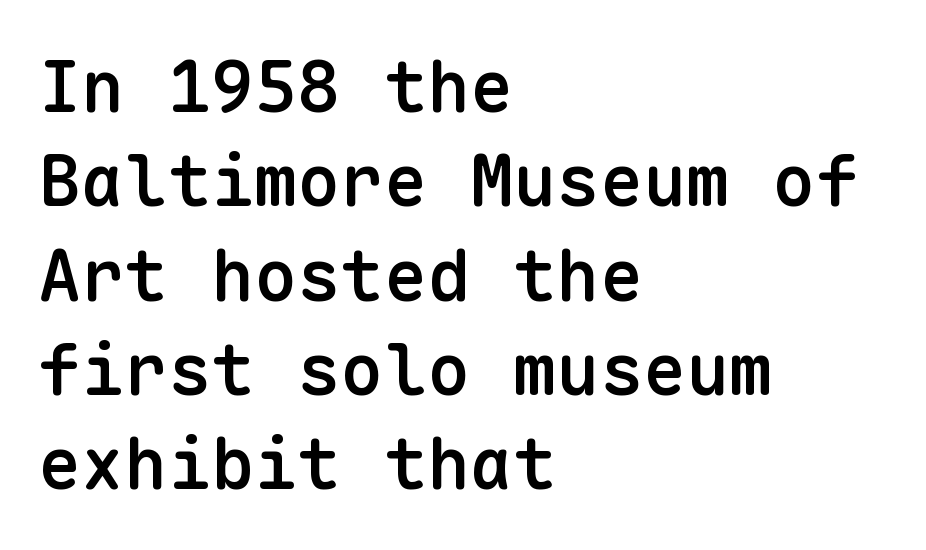
{"serif": "no", "italic": "no", "bold": "semi", "weight": "semibold", "width": "normal", "stroke_contrast": "low", "x_height": "medium", "monospaced": "yes", "underline": "no", "align": "left", "line_spacing": "normal", "line_spacing_ratio": 1.31, "letter_spacing": "normal", "letter_spacing_em": 0.0, "glyph_px": 72}
